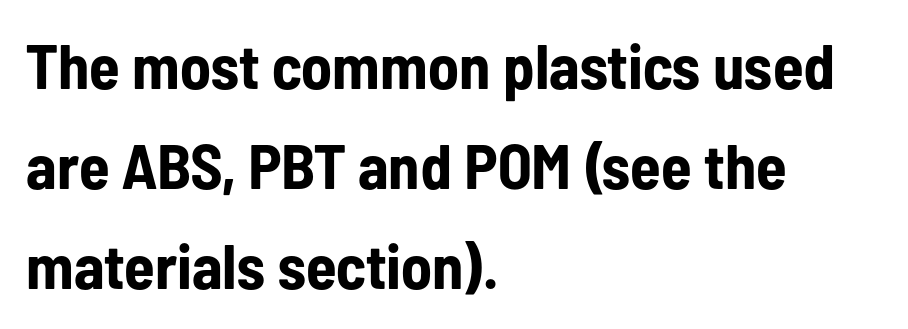
The image shows 63 px bold, condensed sans-serif type, upright; set left-aligned, normal line spacing (1.59x), normal letter spacing, not underlined; low stroke contrast and a medium x-height.
